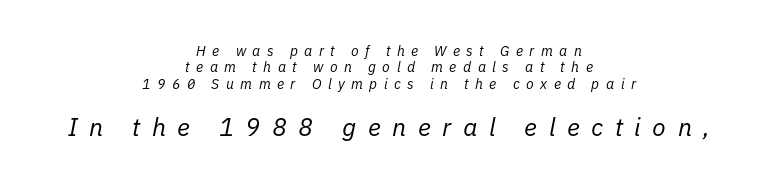
Q: Is the text bold? A: No.
Q: Is the text italic (slanted)? A: Yes, it leans right by about 11 degrees.
Q: Is the text underlined? A: No.
Q: How is the paragraph aligned? A: Centered.
Q: Is the spacing between letters normal or unusually wide? A: Unusually wide.
Q: Which block of text is set in a larger size, the first (top) or the second (bottom)? A: The second (bottom) one.
